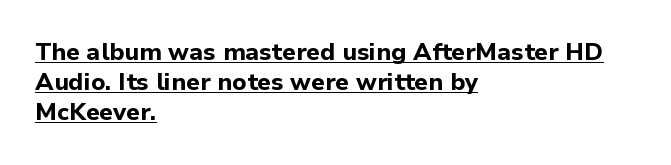
Q: Is the text bold? A: Yes.
Q: Is the text italic (slanted)? A: No, it is upright.
Q: Is the text underlined? A: Yes.
Q: How is the paragraph aligned? A: Left-aligned.
Q: Is the spacing between letters normal or unusually wide? A: Normal.
Q: Is the spacing between lines tight, normal or loose? A: Normal.
